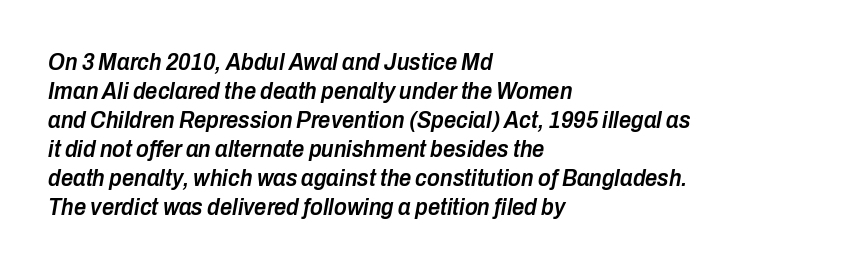
{"italic": "yes", "lean": "right", "slant_degrees": 10, "bold": "semi", "underline": "no", "align": "left", "line_spacing_ratio": 1.21, "letter_spacing": "normal", "letter_spacing_em": 0.0, "glyph_px": 24}
